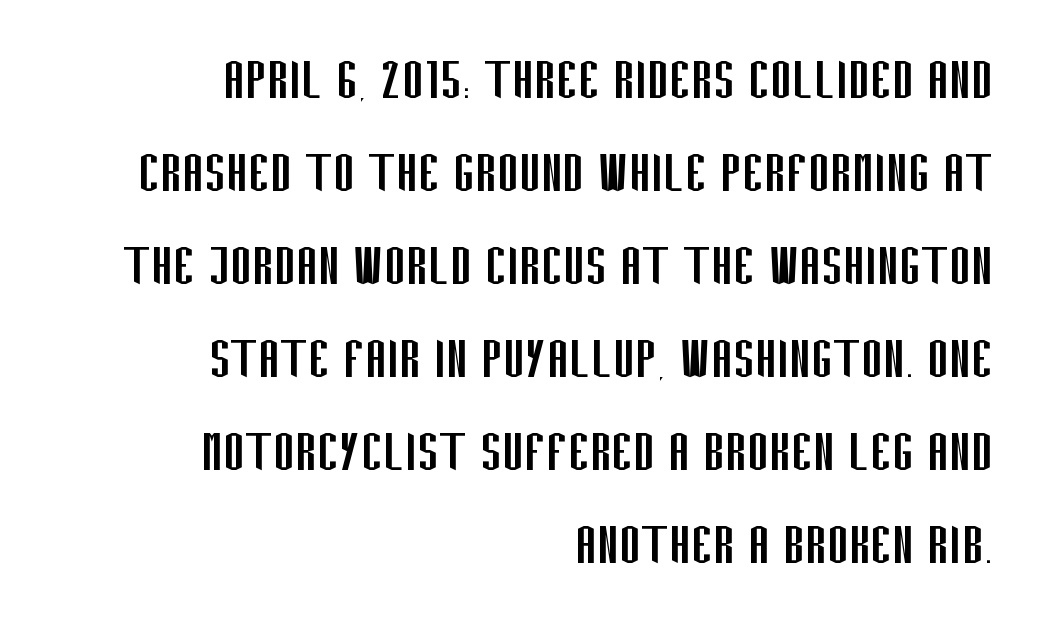
Words float on clear page, feet unadorned. Do the characters align in a grid? No, the font is proportional. The ragged edge is on the left, which tells us the setting is flush right. Posture: vertical. In terms of letterform style, serifs are entirely absent. The rendering keeps characters at their native spacing.
